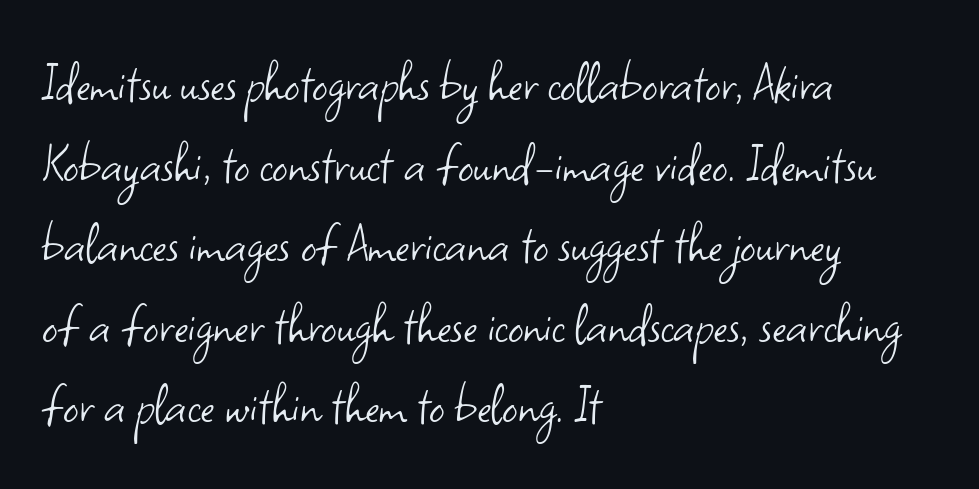
Has an underline been added? It has not. Glyph-to-glyph distance matches everyday printed text. Which margin do the lines hug? The left one — the right edge is uneven. The characters display no serif detailing; their extremities are plain. Varying glyph widths throughout — classic text-font behaviour.
